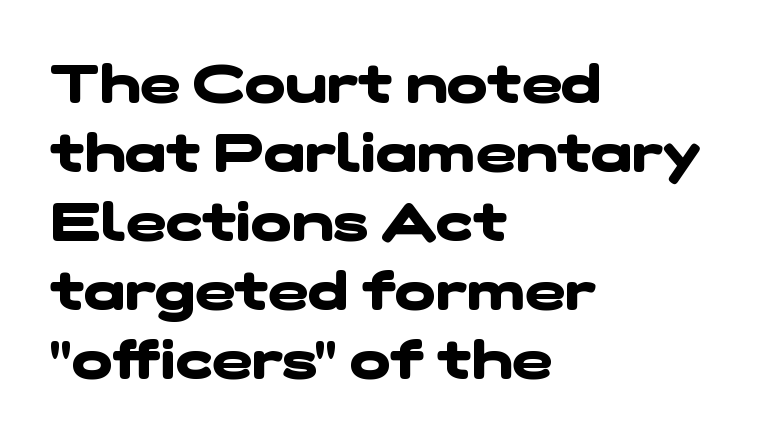
Q: Is the text bold? A: Yes.
Q: Is the typeface a serif or a sans-serif typeface? A: Sans-serif.
Q: Is the text underlined? A: No.
Q: How is the paragraph aligned? A: Left-aligned.
Q: Is the spacing between letters normal or unusually wide? A: Normal.
Q: Is the spacing between lines tight, normal or loose? A: Normal.
Q: Width (condensed, normal, or wide)? A: Wide.
Q: Stroke contrast? A: Low.
Q: x-height? A: Medium.
Q: Monospaced? A: No.
